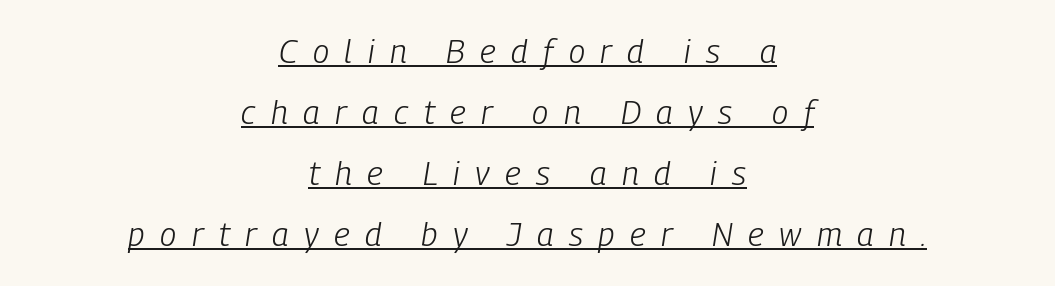
The image shows 33 px light, condensed type, italic (leaning right); set centered, line spacing 1.85x, unusually wide letter spacing (+0.47 em), underlined; low stroke contrast and a medium x-height.
